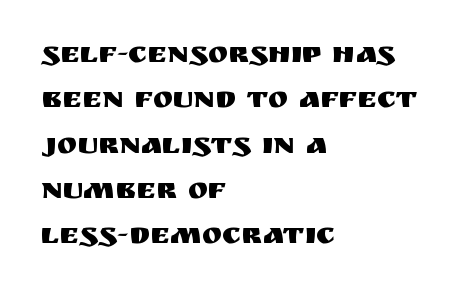
{"serif": "no", "italic": "no", "width": "normal", "stroke_contrast": "medium", "x_height": "large", "monospaced": "no", "underline": "no", "align": "left", "line_spacing": "normal", "line_spacing_ratio": 1.51, "letter_spacing": "normal", "letter_spacing_em": 0.0, "glyph_px": 30}
